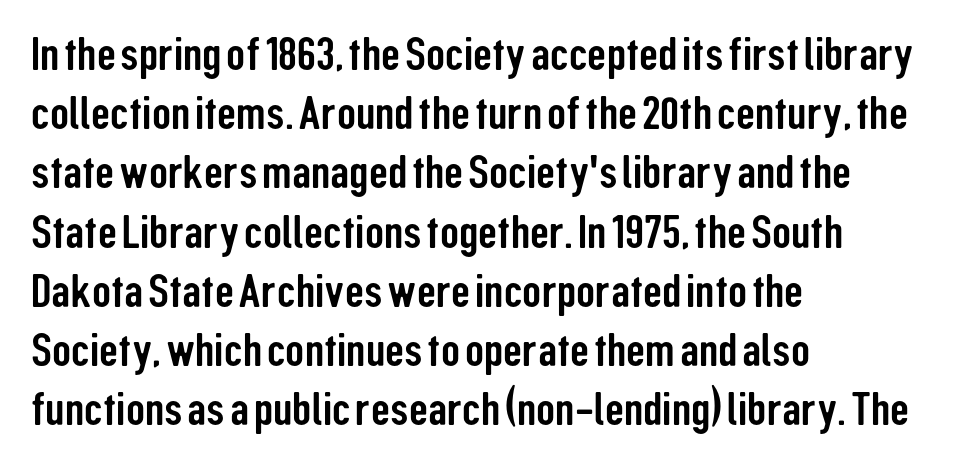
Q: Is the text italic (slanted)? A: No, it is upright.
Q: Is the typeface a serif or a sans-serif typeface? A: Sans-serif.
Q: Is the text underlined? A: No.
Q: How is the paragraph aligned? A: Left-aligned.
Q: Is the spacing between letters normal or unusually wide? A: Normal.
Q: Is the spacing between lines tight, normal or loose? A: Normal.
Q: Width (condensed, normal, or wide)? A: Condensed.
Q: Stroke contrast? A: Low.
Q: x-height? A: Medium.
Q: Monospaced? A: No.
